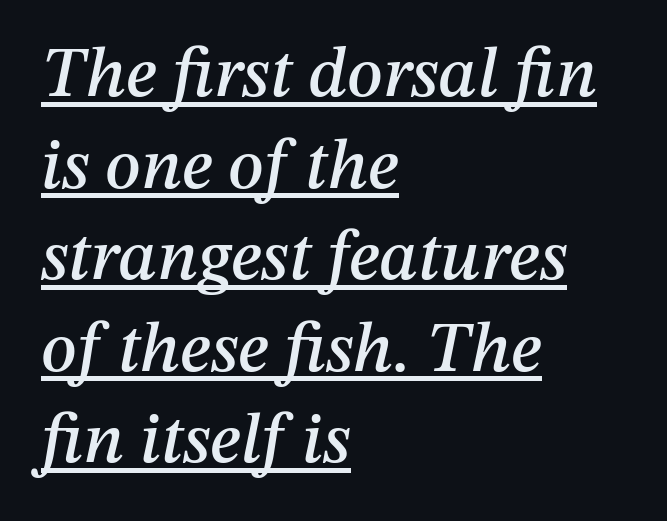
The paragraph shown leans on its left margin. The text carries the slant typical of an italic or oblique font. Notice how a bar underscores the lettering throughout. Compared with typical paragraphs, the rows here are spaced about the same.
